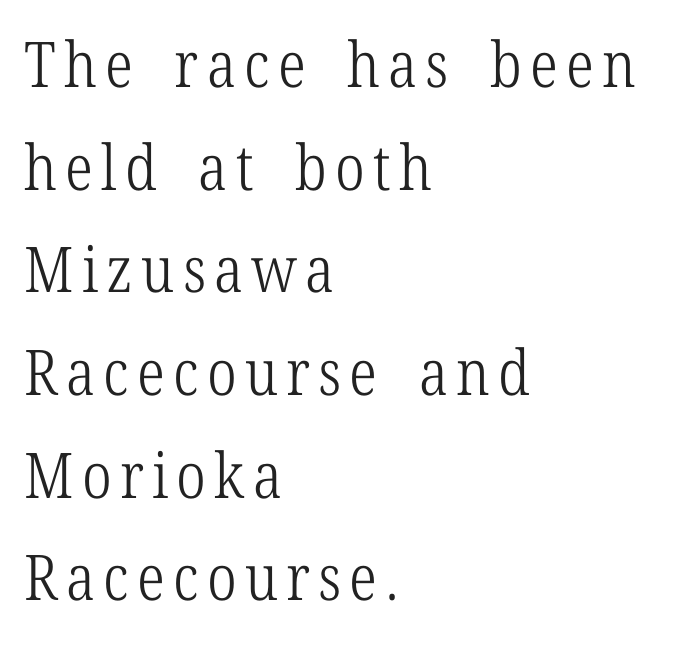
{"serif": "yes", "italic": "no", "bold": "no", "weight": "light", "width": "condensed", "stroke_contrast": "low", "x_height": "medium", "monospaced": "no", "underline": "no", "align": "left", "line_spacing": "normal", "line_spacing_ratio": 1.63, "glyph_px": 63}
